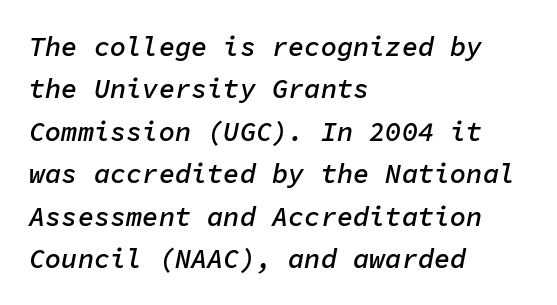
The image shows 27 px text type, italic (leaning right); set left-aligned, normal line spacing (1.57x), normal letter spacing, not underlined.
